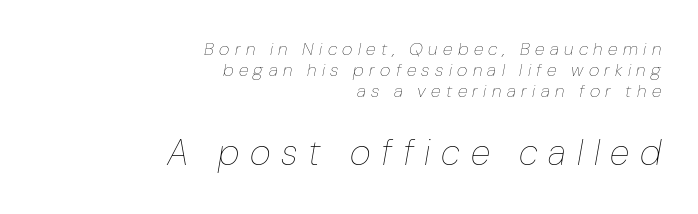
The compositor pushed each line to the right boundary. Tracking value appears strongly positive — letters spread wide. Heft: none added — not bold. In this sample the second text group is rendered at the bigger scale.
